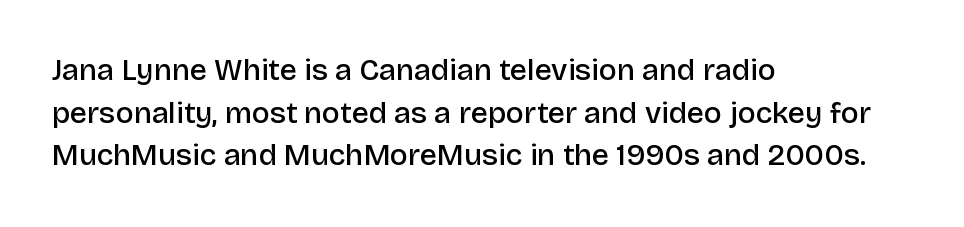
{"serif": "no", "italic": "no", "bold": "semi", "weight": "semibold", "width": "normal", "stroke_contrast": "low", "x_height": "large", "monospaced": "no", "underline": "no", "align": "left", "line_spacing": "normal", "line_spacing_ratio": 1.42, "letter_spacing": "normal", "letter_spacing_em": 0.0, "glyph_px": 30}
